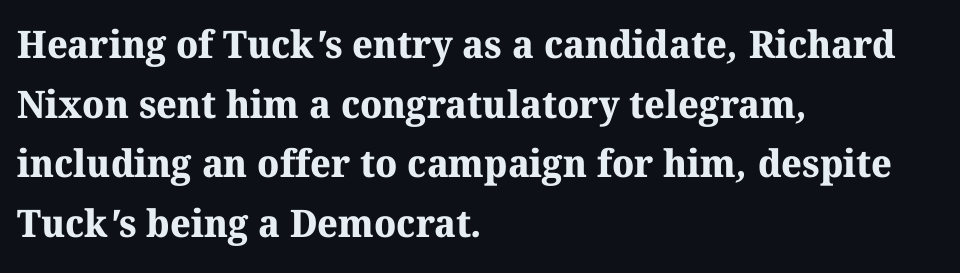
The image shows 38 px bold serif type; set left-aligned, normal line spacing (1.57x), normal letter spacing, not underlined; medium stroke contrast and a medium x-height.
